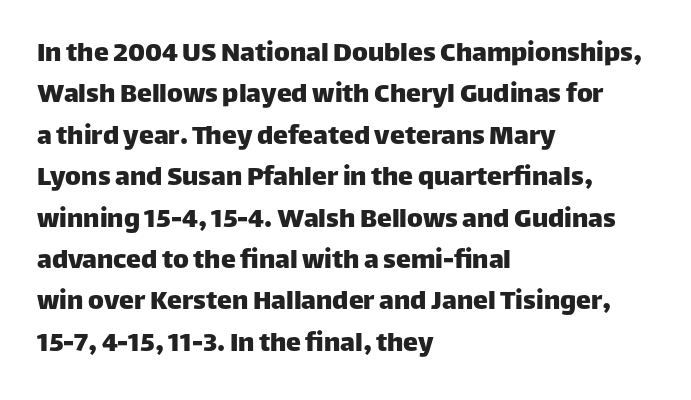
{"serif": "no", "italic": "no", "width": "normal", "stroke_contrast": "low", "x_height": "large", "monospaced": "no", "underline": "no", "align": "left", "line_spacing": "normal", "line_spacing_ratio": 1.38, "letter_spacing": "normal", "letter_spacing_em": 0.0, "glyph_px": 30}
